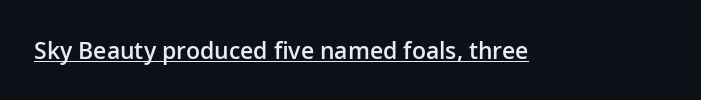
{"italic": "no", "bold": "semi", "underline": "yes", "letter_spacing": "normal", "letter_spacing_em": 0.0, "glyph_px": 23}
